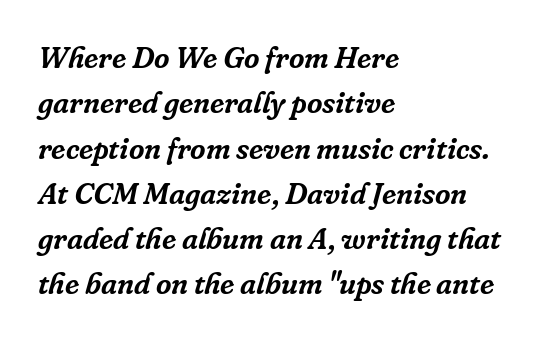
The image shows 30 px serif type, italic (leaning right); set left-aligned, normal line spacing (1.51x), normal letter spacing, not underlined; low stroke contrast and a medium x-height.
